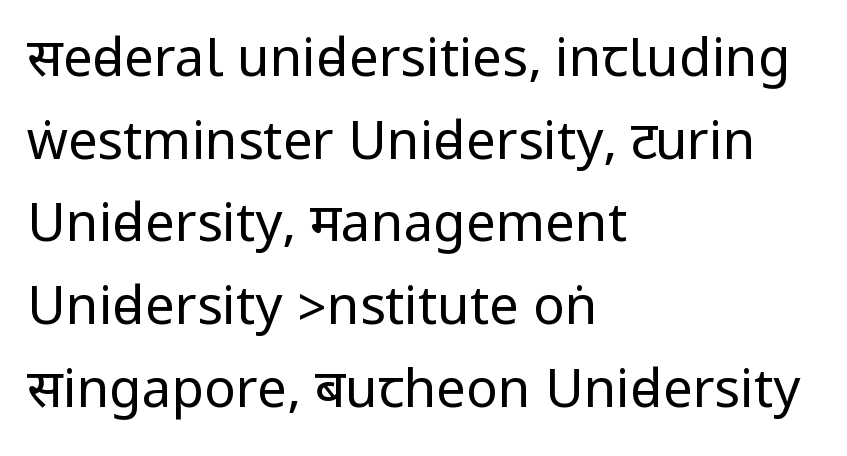
The image shows 53 px regular-weight, condensed sans-serif type, upright; set left-aligned, normal line spacing (1.56x), normal letter spacing, not underlined; low stroke contrast.
